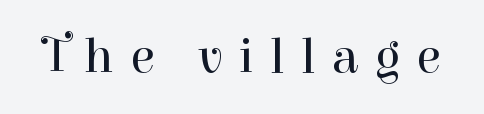
Just letters on the line, the space beneath them empty. Here the glyphs are tracked loosely, breaking word shapes into spaced letters. Spacing verdict: proportional, widths tailored to each character. No italicization has been applied; the sample stays upright. You can tell from the footed stems that serif type was used.
